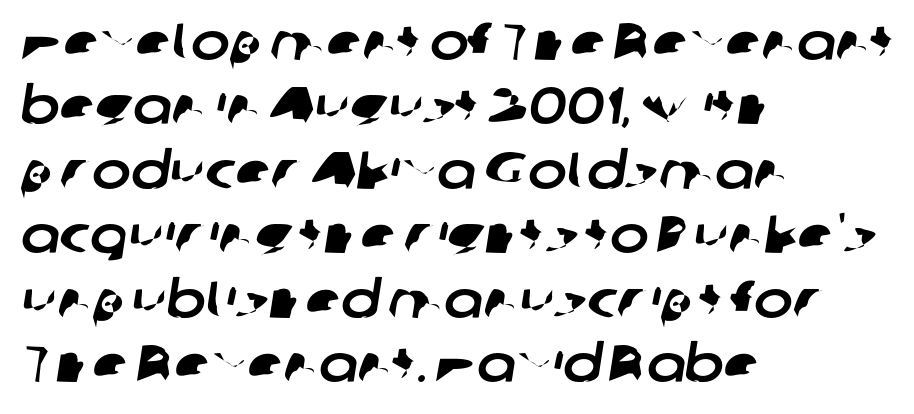
The image shows 52 px sans-serif type; set left-aligned, line spacing 1.24x, normal letter spacing, not underlined; low stroke contrast and a medium x-height.
